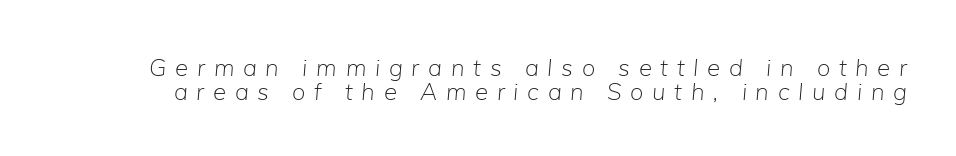
{"italic": "yes", "lean": "right", "slant_degrees": 5, "bold": "no", "underline": "no", "line_spacing": "tight", "line_spacing_ratio": 1.0, "letter_spacing": "wide", "letter_spacing_em": 0.36, "glyph_px": 24}
